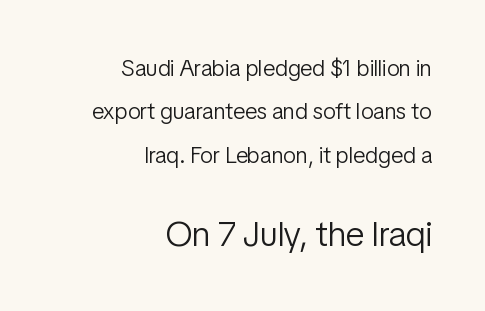
Vertical stems look standard width or narrower in stroke. Do the characters align in a grid? No, the font is proportional. Words float on clear page, feet unadorned. The letters in the lower block stand taller than those in the block above.
